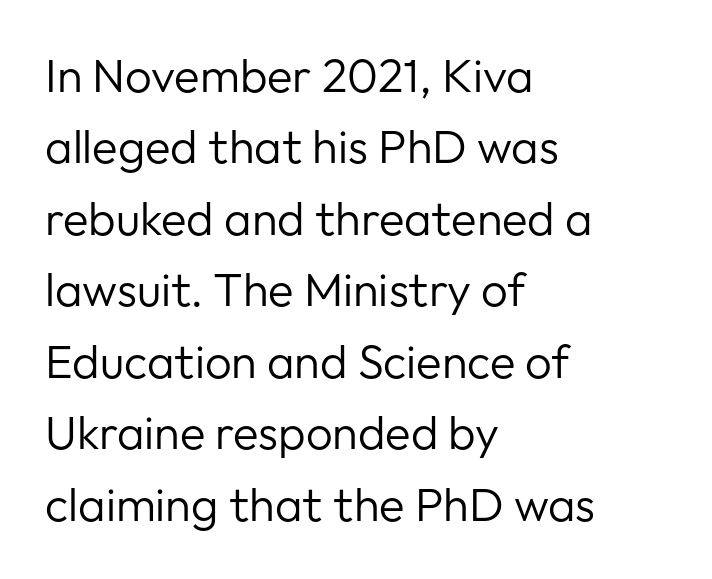
{"serif": "no", "italic": "no", "bold": "no", "weight": "regular", "width": "normal", "stroke_contrast": "low", "x_height": "medium", "monospaced": "no", "underline": "no", "align": "left", "line_spacing": "normal", "line_spacing_ratio": 1.52, "letter_spacing": "normal", "letter_spacing_em": 0.0, "glyph_px": 47}
